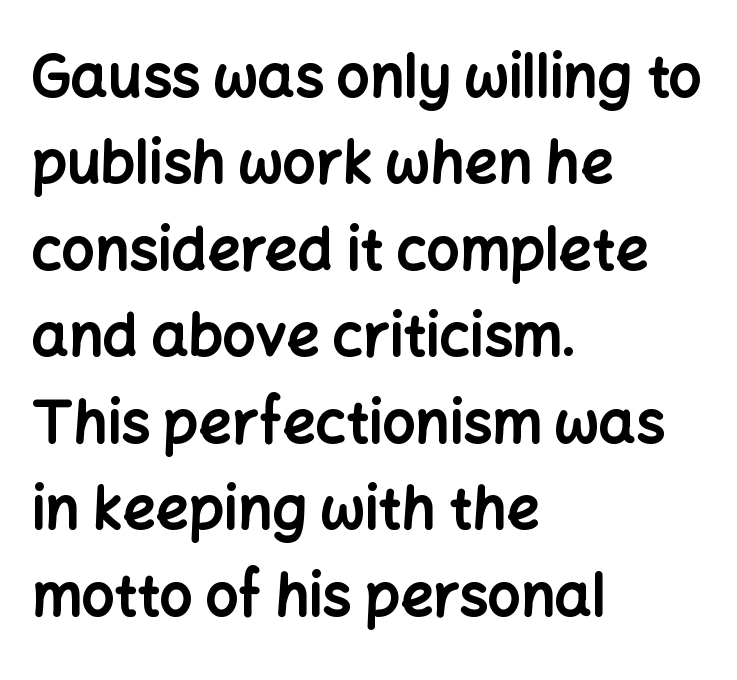
{"serif": "no", "italic": "no", "bold": "yes", "weight": "bold", "width": "normal", "stroke_contrast": "low", "x_height": "medium", "monospaced": "no", "underline": "no", "align": "left", "line_spacing": "normal", "line_spacing_ratio": 1.49, "letter_spacing": "normal", "letter_spacing_em": 0.0, "glyph_px": 58}
